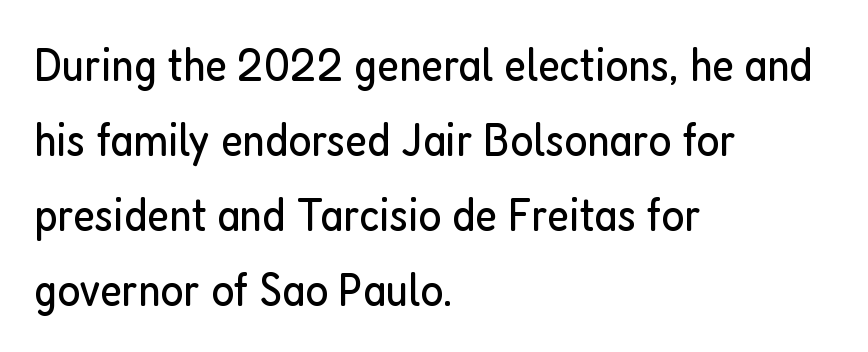
Heaviness? Minimal to ordinary, like unemphasized prose. Short note: letters normally spaced. Each new line begins a customary step beneath the previous one. Look at the bottom of the vertical strokes: they stop flat, with no serifs. Typeset ragged right — the left edge is the straight one. Think of a printed novel: that variable character pitch is what you see here.
